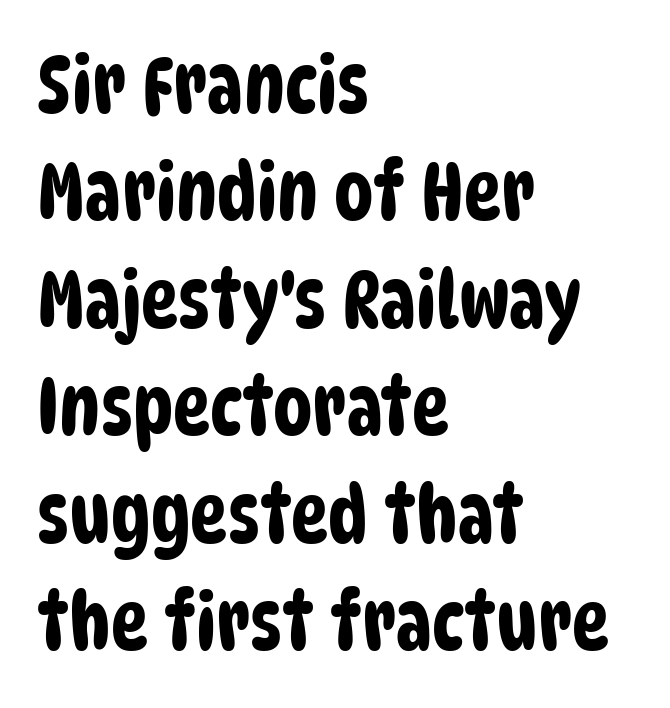
The image shows 79 px condensed sans-serif type; set left-aligned, normal line spacing (1.36x), normal letter spacing, not underlined; low stroke contrast and a large x-height.
